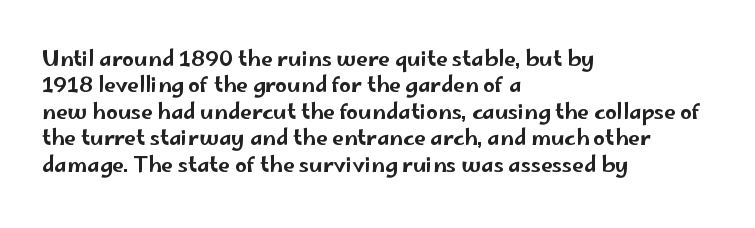
The image shows 21 px text type, upright; set left-aligned, normal line spacing (1.26x), normal letter spacing, not underlined.
